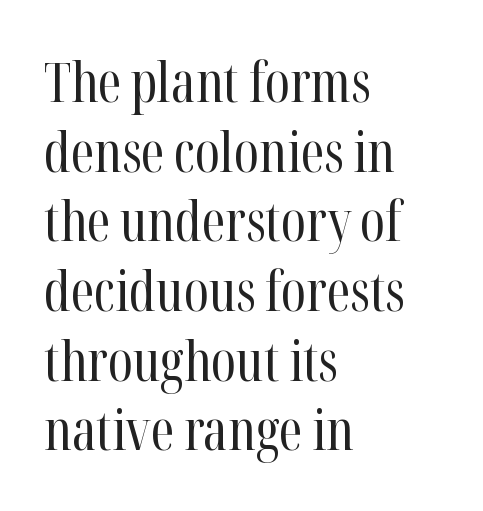
The image shows 54 px regular-weight, condensed serif type, upright; set left-aligned, normal line spacing (1.29x), normal letter spacing, not underlined; high stroke contrast and a medium x-height.
